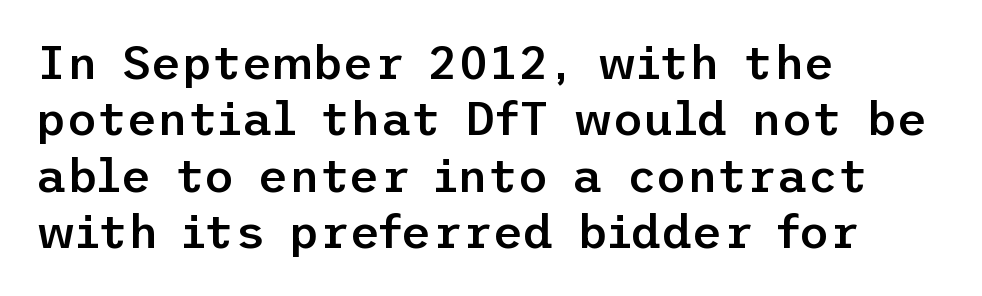
Q: Is the text bold? A: Semi-bold.
Q: Is the text italic (slanted)? A: No, it is upright.
Q: Is the typeface a serif or a sans-serif typeface? A: Sans-serif.
Q: Is the text underlined? A: No.
Q: How is the paragraph aligned? A: Left-aligned.
Q: Is the spacing between letters normal or unusually wide? A: Normal.
Q: Width (condensed, normal, or wide)? A: Normal.
Q: Stroke contrast? A: Low.
Q: x-height? A: Medium.
